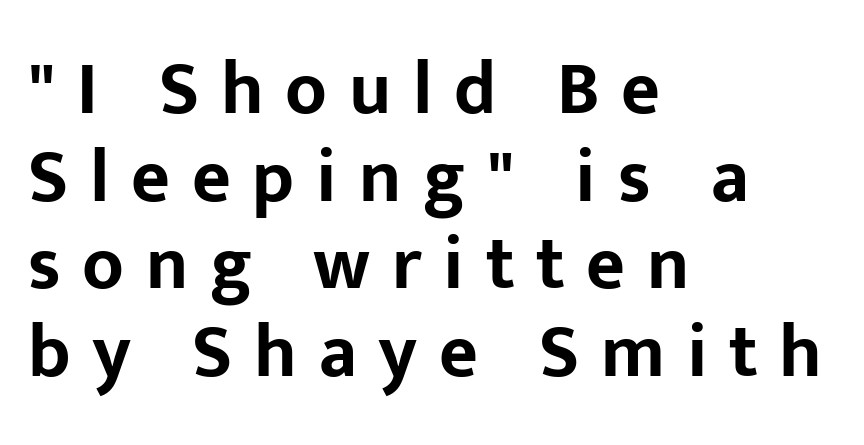
Q: Is the text bold? A: Yes.
Q: Is the text italic (slanted)? A: No, it is upright.
Q: Is the typeface a serif or a sans-serif typeface? A: Sans-serif.
Q: Is the text underlined? A: No.
Q: How is the paragraph aligned? A: Left-aligned.
Q: Is the spacing between letters normal or unusually wide? A: Unusually wide.
Q: Width (condensed, normal, or wide)? A: Normal.
Q: Stroke contrast? A: Low.
Q: x-height? A: Medium.
Q: Monospaced? A: No.
